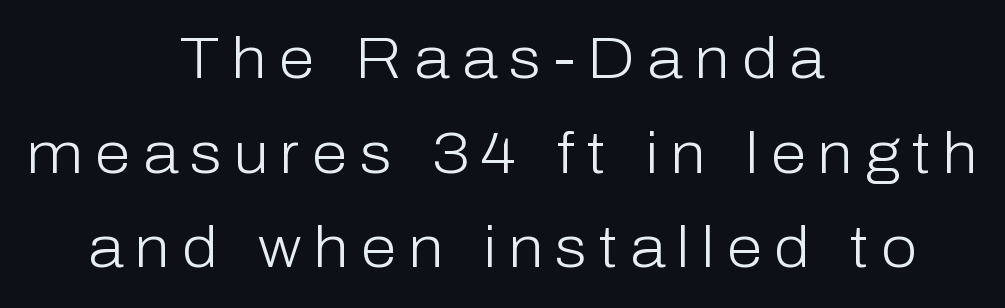
{"serif": "no", "italic": "no", "bold": "no", "weight": "light", "width": "normal", "stroke_contrast": "low", "x_height": "medium", "monospaced": "no", "underline": "no", "align": "center", "line_spacing": "normal", "line_spacing_ratio": 1.63, "letter_spacing": "wide", "letter_spacing_em": 0.21, "glyph_px": 58}
